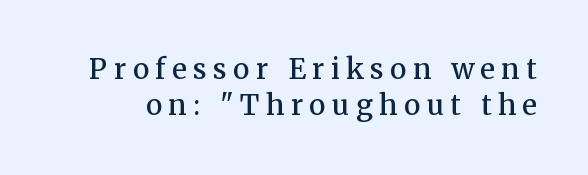
Q: Is the text bold? A: Semi-bold.
Q: Is the text italic (slanted)? A: No, it is upright.
Q: Is the typeface a serif or a sans-serif typeface? A: Serif.
Q: Is the text underlined? A: No.
Q: Is the spacing between letters normal or unusually wide? A: Unusually wide.
Q: Is the spacing between lines tight, normal or loose? A: Normal.
Q: Width (condensed, normal, or wide)? A: Normal.
Q: Stroke contrast? A: Medium.
Q: x-height? A: Medium.
Q: Monospaced? A: No.
